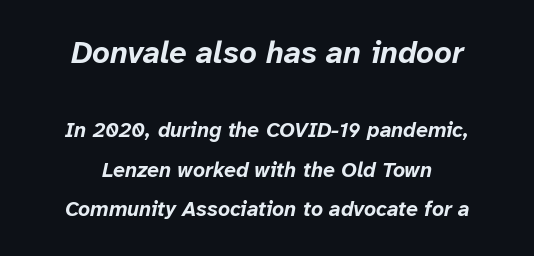
Q: Is the text bold? A: Yes.
Q: Is the text italic (slanted)? A: Yes, it leans right by about 12 degrees.
Q: Is the text underlined? A: No.
Q: How is the paragraph aligned? A: Centered.
Q: Is the spacing between letters normal or unusually wide? A: Normal.
Q: Is the spacing between lines tight, normal or loose? A: Loose.
Q: Which block of text is set in a larger size, the first (top) or the second (bottom)? A: The first (top) one.
Q: Width (condensed, normal, or wide)? A: Normal.
Q: Stroke contrast? A: Low.
Q: x-height? A: Medium.
Q: Monospaced? A: No.
